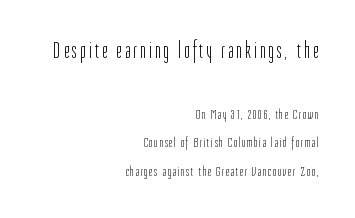
Q: Is the text bold? A: No.
Q: Is the text italic (slanted)? A: No, it is upright.
Q: Is the text underlined? A: No.
Q: How is the paragraph aligned? A: Right-aligned.
Q: Is the spacing between lines tight, normal or loose? A: Loose.
Q: Which block of text is set in a larger size, the first (top) or the second (bottom)? A: The first (top) one.
